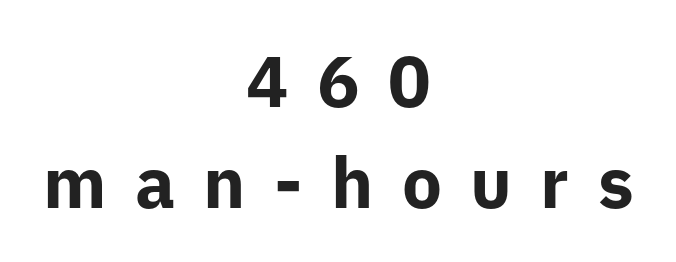
Only glyphs here, with clear space below each row. Alignment: centered. Caption: bold face, heavy strokes. The specimen reads as upright at a glance. Words appear elongated and porous because spacing is wide. These lines are rendered in a variable-pitch font.
